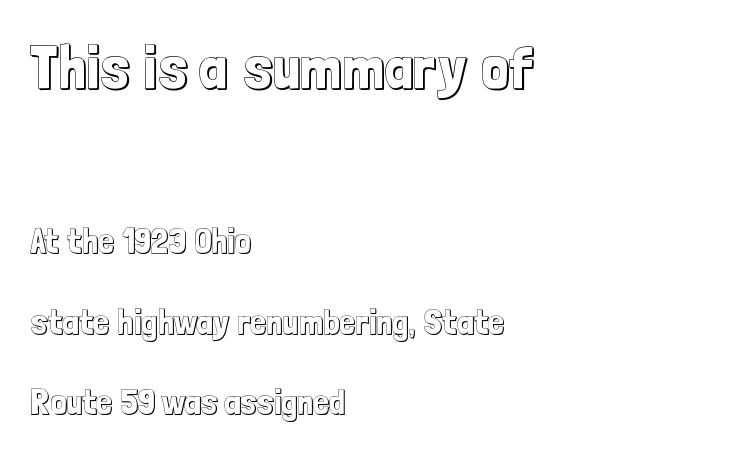
Q: Is the text italic (slanted)? A: No, it is upright.
Q: Is the text underlined? A: No.
Q: How is the paragraph aligned? A: Left-aligned.
Q: Is the spacing between letters normal or unusually wide? A: Normal.
Q: Is the spacing between lines tight, normal or loose? A: Loose.
Q: Which block of text is set in a larger size, the first (top) or the second (bottom)? A: The first (top) one.
Q: Width (condensed, normal, or wide)? A: Condensed.
Q: x-height? A: Medium.
Q: Monospaced? A: No.
